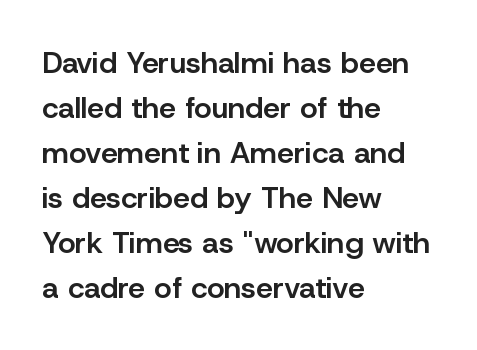
The image shows 30 px semibold sans-serif type, upright; set left-aligned, normal line spacing (1.5x), normal letter spacing, not underlined; low stroke contrast and a medium x-height.
